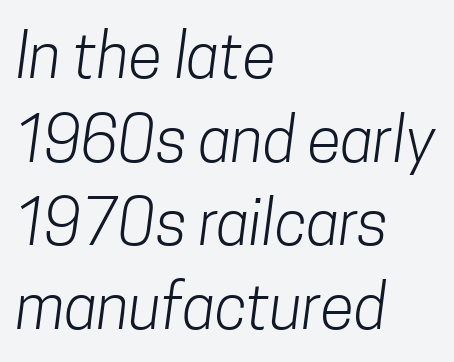
{"serif": "no", "bold": "no", "weight": "light", "width": "condensed", "stroke_contrast": "low", "x_height": "medium", "monospaced": "no", "underline": "no", "align": "left", "line_spacing": "normal", "line_spacing_ratio": 1.35, "letter_spacing": "normal", "letter_spacing_em": 0.0, "glyph_px": 62}
